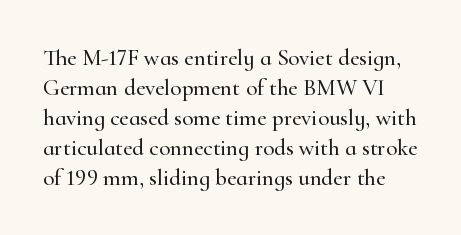
Italic: no, the glyphs are upright roman. The leading is moderate, giving the passage an even texture. Underline: absent. Students, note that the glyphs here touch the page at normal intervals.
